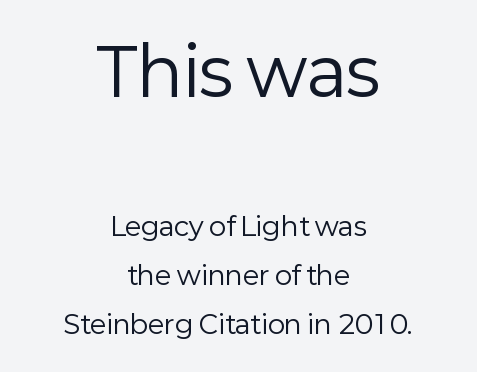
The image shows 66 px regular-weight sans-serif type, upright; set centered, line spacing 1.89x, normal letter spacing, not underlined; the first (top) block is 2.54x larger; low stroke contrast and a medium x-height.
